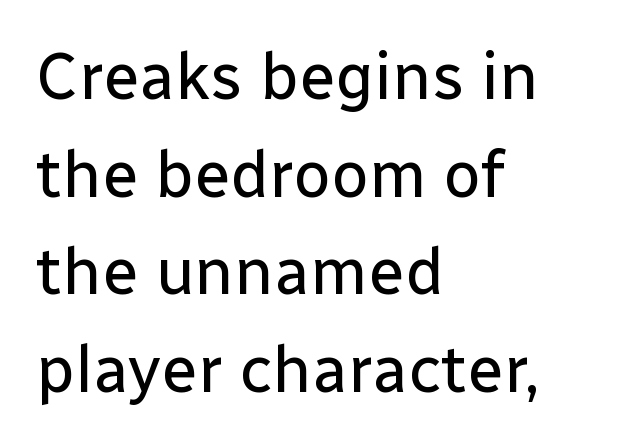
The image shows 66 px regular-weight sans-serif type, upright; set left-aligned, normal line spacing (1.48x), normal letter spacing, not underlined; low stroke contrast and a medium x-height.
